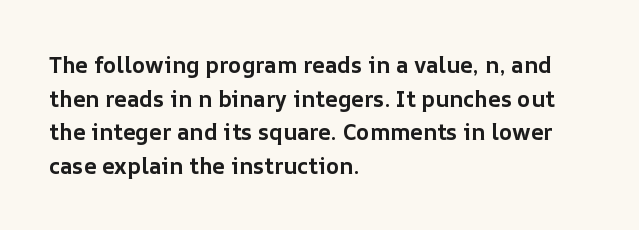
This sample is left-justified, so line endings fall wherever the words run out. Ascenders rise straight up at ninety degrees. Notice how descenders clear the ascenders below comfortably — that's standard leading. Is the type bold? Yes — the strokes are clearly thick and heavy.
